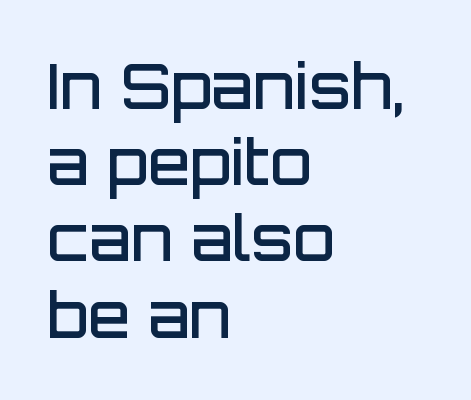
Alignment: flush left. The text was rendered using a sans face with plain stroke endings. Is there much room between lines? A standard amount, neither cramped nor airy. The space beneath each line is pristine and unruled. Is the type bold? Partly — it's a semibold, heavier than regular but not fully bold. Do the characters align in a grid? No, the font is proportional.
